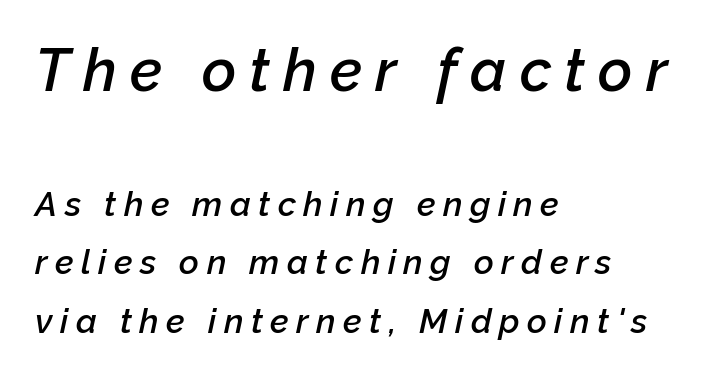
You could not count columns in this text — the font is proportionally spaced. The gaps between neighbouring characters are conspicuously large. The text block is weighted toward the left margin, trailing off unevenly rightward. Underline: absent.
